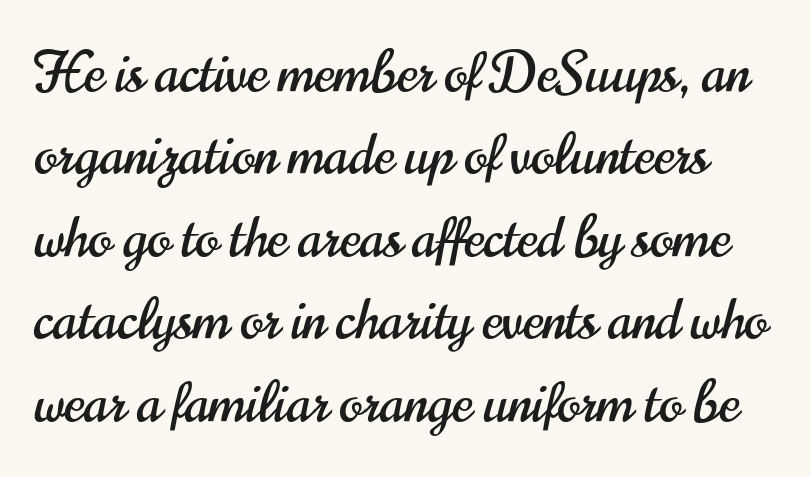
Lines of text with bare space underneath. Inter-character spacing is left at the font's built-in metrics. Letterform terminals end flat and unadorned throughout the passage. Horizontal bands of white between lines are of average thickness. Here the designer chose a conventional face with non-uniform glyph widths.
